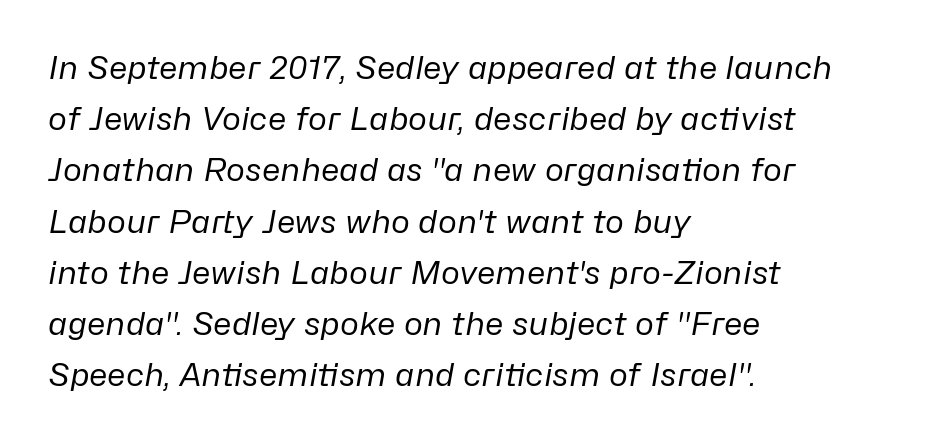
The strip under each line holds only bare page. What stands out about the letter spacing? Nothing — it is the standard amount. Each stroke keeps to a modest, everyday thickness or less. The glyphs look as if they've been sheared to an angle. This sample has the flowing, uneven cadence of proportional lettering. Honestly, the row spacing looks completely unremarkable.
